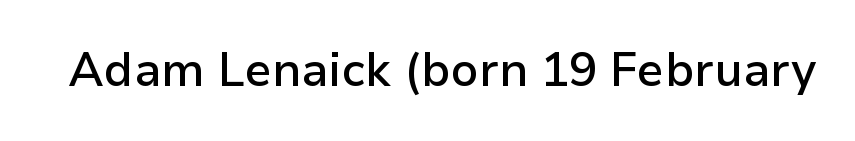
The image shows 47 px semibold sans-serif type, upright; set normal letter spacing, not underlined; low stroke contrast and a medium x-height.
